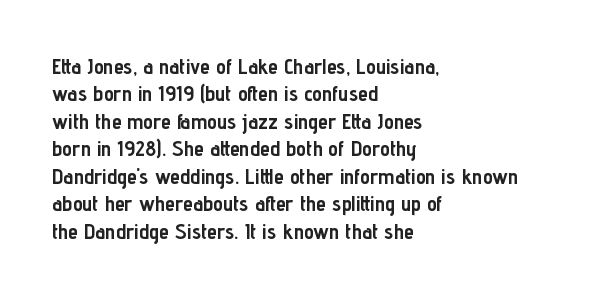
The image shows 22 px bold type, upright; set left-aligned, normal line spacing (1.25x), normal letter spacing, not underlined.
